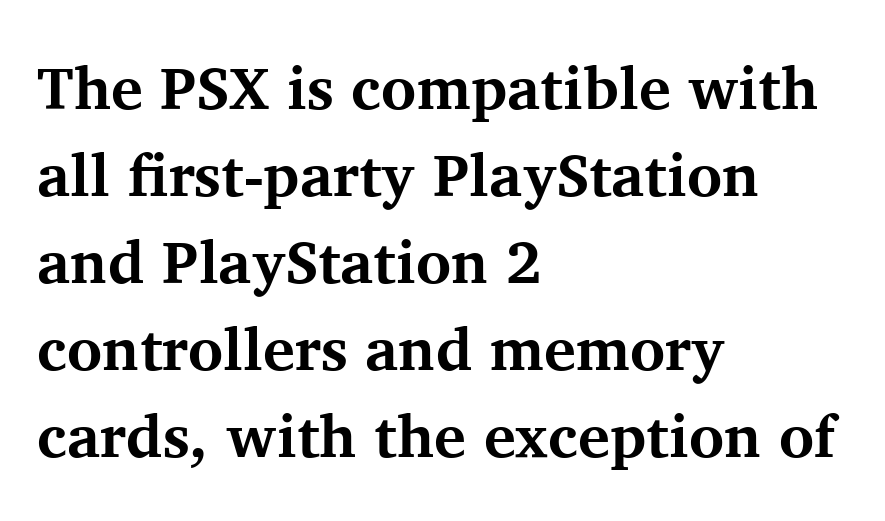
Italic? Not at all — the glyphs are vertical. How are the letters spaced? Ordinarily, with no added tracking. The block of text has a typical density, with ordinary space between rows. Does the copy run flush right? No — it runs flush left. Words float on clear page, feet unadorned. These lines are rendered in a variable-pitch font.
